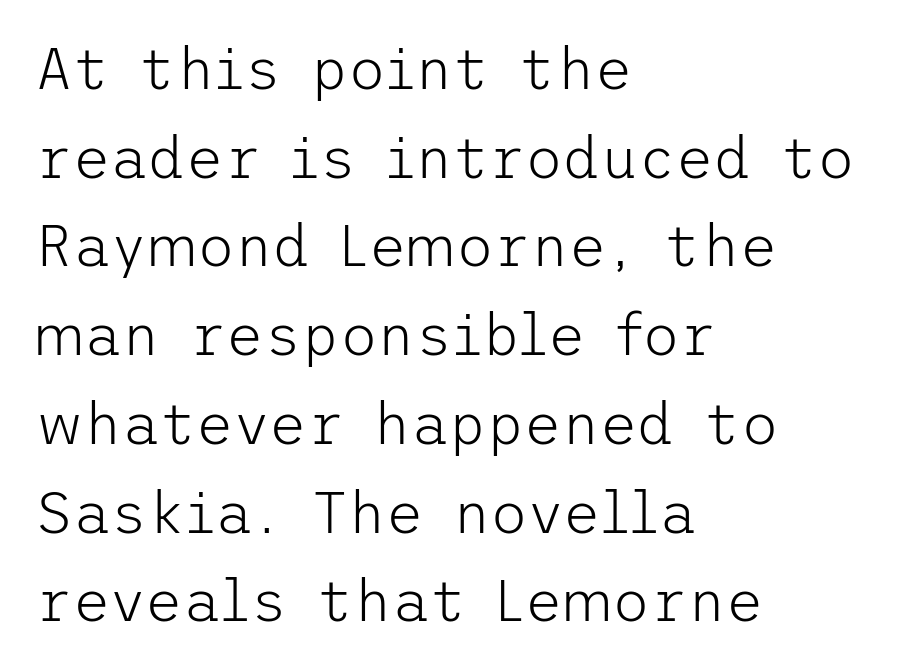
The image shows 58 px light sans-serif type, upright; set left-aligned, normal line spacing (1.53x), normal letter spacing, not underlined; low stroke contrast and a medium x-height.
